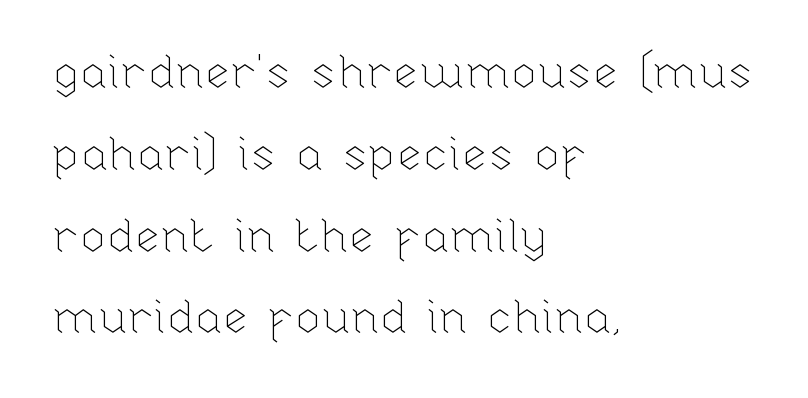
{"italic": "no", "bold": "no", "weight": "thin", "width": "normal", "stroke_contrast": "low", "x_height": "medium", "monospaced": "no", "underline": "no", "align": "left", "line_spacing_ratio": 1.74, "letter_spacing": "normal", "letter_spacing_em": 0.0, "glyph_px": 47}
